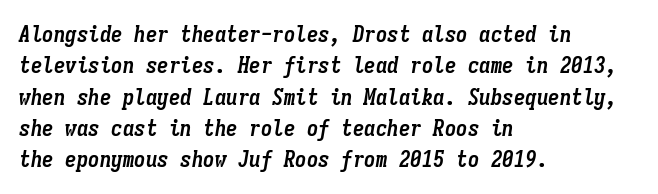
{"italic": "yes", "lean": "right", "slant_degrees": 9, "bold": "yes", "underline": "no", "align": "left", "line_spacing": "normal", "line_spacing_ratio": 1.36, "letter_spacing": "normal", "letter_spacing_em": 0.0, "glyph_px": 23}
